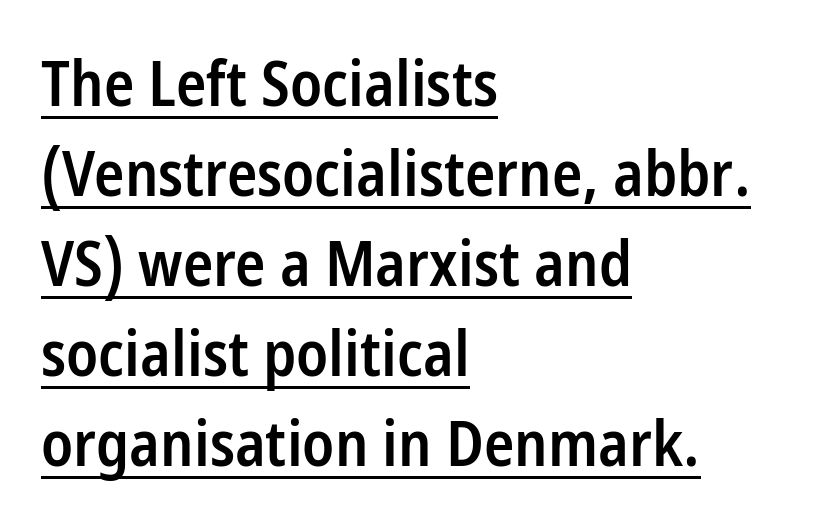
{"serif": "no", "italic": "no", "bold": "semi", "weight": "semibold", "width": "condensed", "stroke_contrast": "low", "x_height": "medium", "monospaced": "no", "underline": "yes", "align": "left", "line_spacing": "normal", "line_spacing_ratio": 1.43, "letter_spacing": "normal", "letter_spacing_em": 0.0, "glyph_px": 63}
